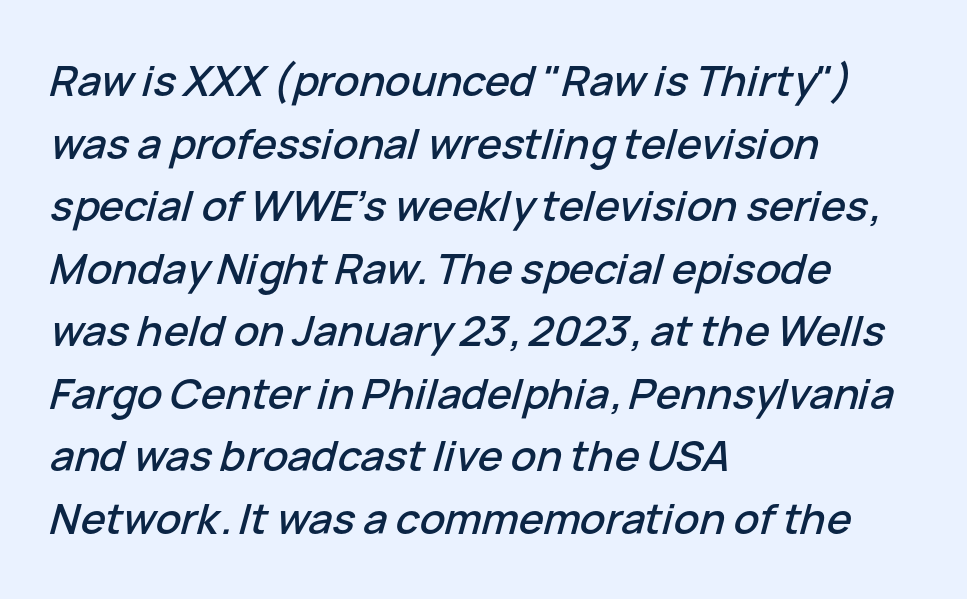
The image shows 42 px text type, italic (leaning right); set left-aligned, normal line spacing (1.49x), normal letter spacing, not underlined; low stroke contrast and a medium x-height.
